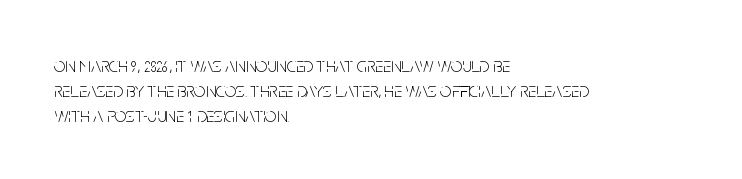
Each stroke keeps to a modest, everyday thickness or less. The type is set solid horizontally, with unmodified tracking. Italic: no, the glyphs are upright roman. In CSS terms this would be text-align: left.
